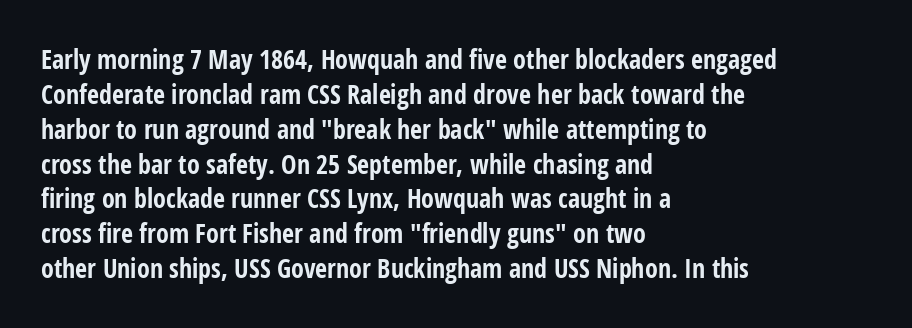
The baseline area is clear. The lines in this sample share a left origin and differ only in where they stop. The type is set solid horizontally, with unmodified tracking. Compared with typical paragraphs, the rows here are spaced about the same. Thick stems and heavy bowls — unmistakably bold. Ascenders rise straight up at ninety degrees.
